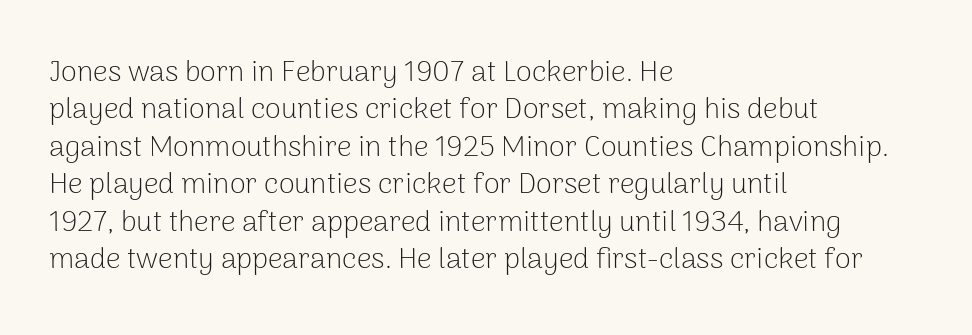
Q: Is the text bold? A: No.
Q: Is the text italic (slanted)? A: No, it is upright.
Q: Is the typeface a serif or a sans-serif typeface? A: Sans-serif.
Q: Is the text underlined? A: No.
Q: How is the paragraph aligned? A: Left-aligned.
Q: Is the spacing between letters normal or unusually wide? A: Normal.
Q: Is the spacing between lines tight, normal or loose? A: Normal.
Q: Width (condensed, normal, or wide)? A: Normal.
Q: Stroke contrast? A: Low.
Q: x-height? A: Medium.
Q: Monospaced? A: No.
